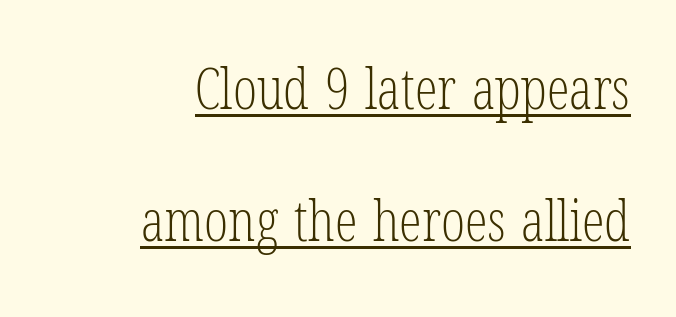
Every stem runs plumb, perpendicular to the baseline. Emphasis is given by a line drawn under the lettering. What kind of face is this? One with serifs. Note the varied advance widths — an 'i' is clearly narrower than an 'm'. This rendering uses right alignment, leaving the left contour irregular.
